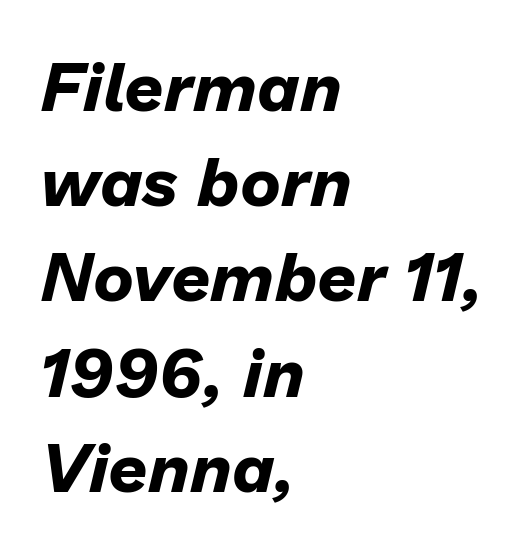
The image shows 69 px bold type, italic (leaning right); set left-aligned, normal line spacing (1.38x), normal letter spacing, not underlined; low stroke contrast and a medium x-height.
